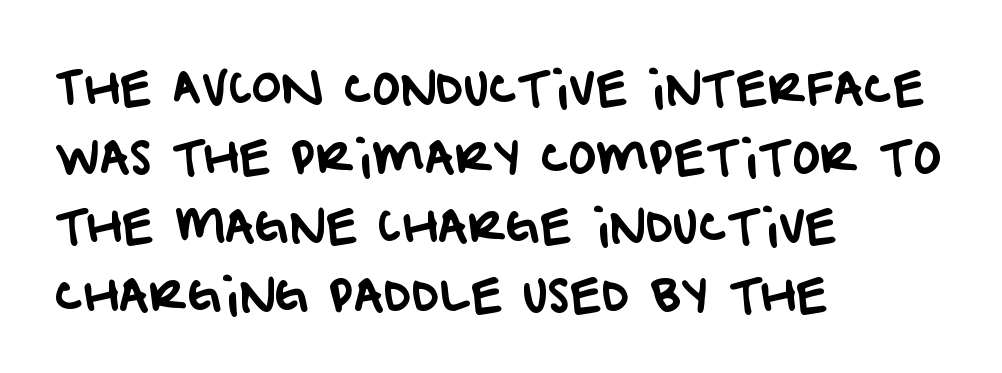
{"serif": "no", "width": "normal", "stroke_contrast": "low", "x_height": "large", "monospaced": "no", "underline": "no", "align": "left", "line_spacing": "normal", "line_spacing_ratio": 1.5, "letter_spacing": "normal", "letter_spacing_em": 0.0, "glyph_px": 46}
